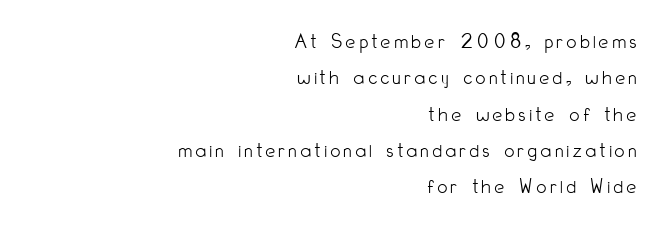
A typesetter would mark this as roman, not italic. The rag falls on the left side of this text block. No word sits above an underline. Regular leading. Ink coverage per letter is moderate at most.
